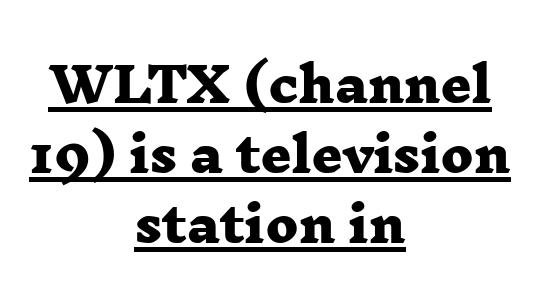
Q: Is the text bold? A: Yes.
Q: Is the typeface a serif or a sans-serif typeface? A: Serif.
Q: Is the text underlined? A: Yes.
Q: How is the paragraph aligned? A: Centered.
Q: Is the spacing between letters normal or unusually wide? A: Normal.
Q: Is the spacing between lines tight, normal or loose? A: Normal.
Q: Width (condensed, normal, or wide)? A: Wide.
Q: Stroke contrast? A: Low.
Q: x-height? A: Medium.
Q: Monospaced? A: No.
